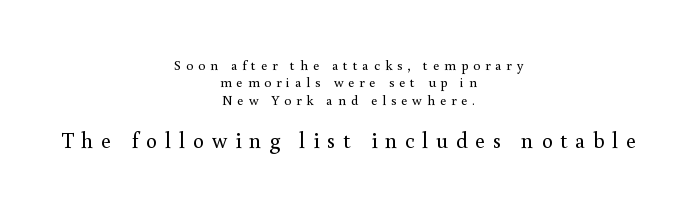
The image shows 22 px text type, upright; set centered, line spacing 1.24x, unusually wide letter spacing (+0.35 em), not underlined; the second (bottom) block is 1.57x larger.
